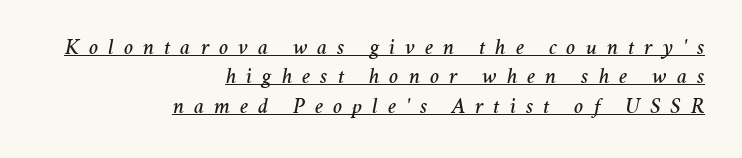
The lettering tilts uniformly, giving the passage an italic look. Whoever set this chose a conventional vertical rhythm. Glyph-to-glyph distance is far greater than everyday printed text. Casual observation: everything's shoved over to the right.
